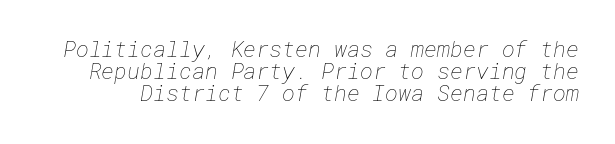
The image shows 22 px text type; set tight line spacing (1.01x), normal letter spacing, not underlined.
